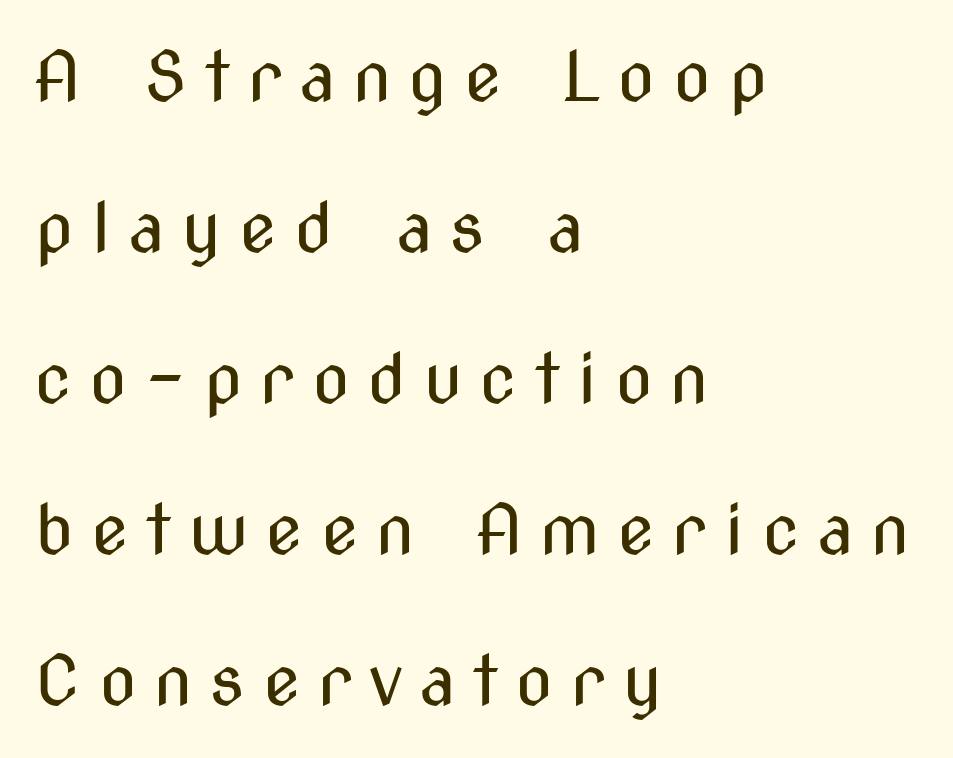
Q: Is the text bold? A: No.
Q: Is the text italic (slanted)? A: No, it is upright.
Q: Is the typeface a serif or a sans-serif typeface? A: Sans-serif.
Q: Is the text underlined? A: No.
Q: How is the paragraph aligned? A: Left-aligned.
Q: Is the spacing between letters normal or unusually wide? A: Unusually wide.
Q: Is the spacing between lines tight, normal or loose? A: Loose.
Q: Width (condensed, normal, or wide)? A: Condensed.
Q: Stroke contrast? A: Medium.
Q: x-height? A: Medium.
Q: Monospaced? A: No.
